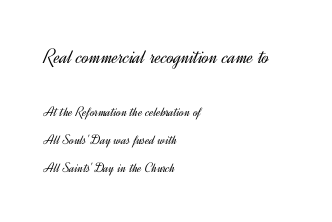
The leading is generous, giving the passage an open texture. The passage shown begins with its larger block and ends with its smaller one. Left-aligned paragraph, ragged on the right. Plain, unruled lines of type.
